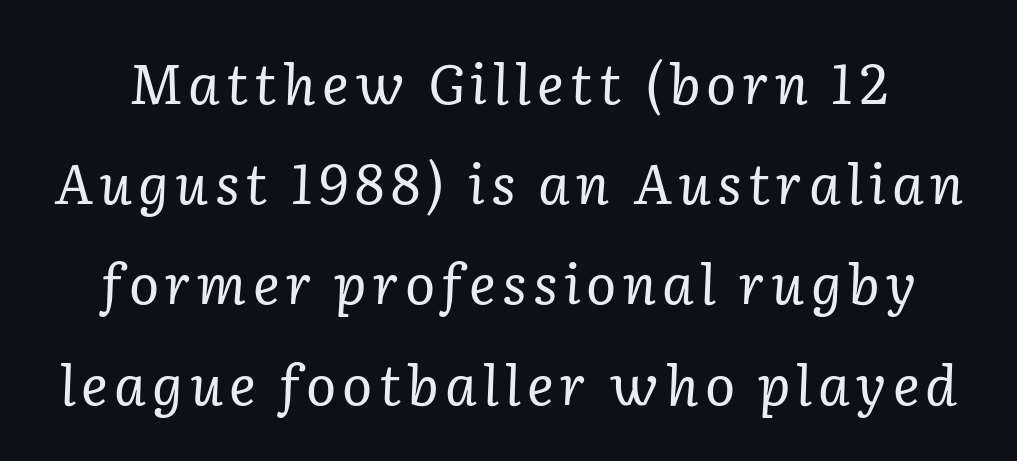
Lines of text with bare space underneath. Are there feet on the stems? There are — it's a serif. Looking at the ascenders, they clearly lean. Stems here are at most as thick as an everyday book face. This sample has the flowing, uneven cadence of proportional lettering.
